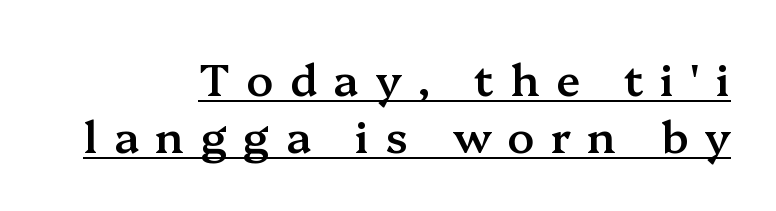
Q: Is the text bold? A: Semi-bold.
Q: Is the text italic (slanted)? A: No, it is upright.
Q: Is the typeface a serif or a sans-serif typeface? A: Serif.
Q: Is the text underlined? A: Yes.
Q: How is the paragraph aligned? A: Right-aligned.
Q: Is the spacing between letters normal or unusually wide? A: Unusually wide.
Q: Is the spacing between lines tight, normal or loose? A: Normal.
Q: Width (condensed, normal, or wide)? A: Normal.
Q: Stroke contrast? A: Medium.
Q: x-height? A: Medium.
Q: Monospaced? A: No.
